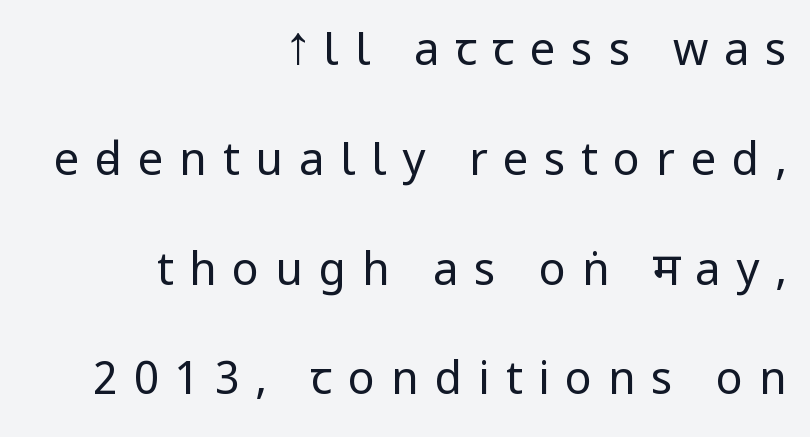
Q: Is the text bold? A: No.
Q: Is the text italic (slanted)? A: No, it is upright.
Q: Is the typeface a serif or a sans-serif typeface? A: Sans-serif.
Q: Is the text underlined? A: No.
Q: How is the paragraph aligned? A: Right-aligned.
Q: Is the spacing between letters normal or unusually wide? A: Unusually wide.
Q: Is the spacing between lines tight, normal or loose? A: Loose.
Q: Width (condensed, normal, or wide)? A: Condensed.
Q: Stroke contrast? A: Low.
